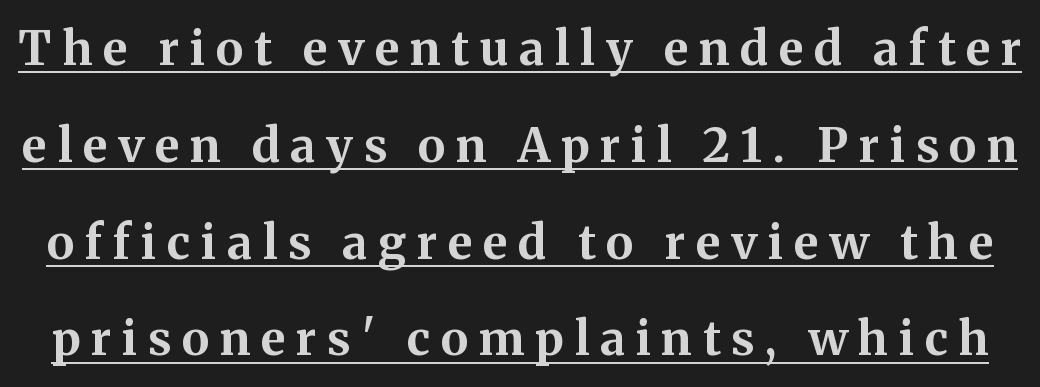
{"serif": "yes", "italic": "no", "bold": "yes", "weight": "bold", "width": "normal", "stroke_contrast": "medium", "x_height": "medium", "monospaced": "no", "underline": "yes", "line_spacing": "loose", "line_spacing_ratio": 2.06, "letter_spacing": "wide", "letter_spacing_em": 0.23, "glyph_px": 47}
